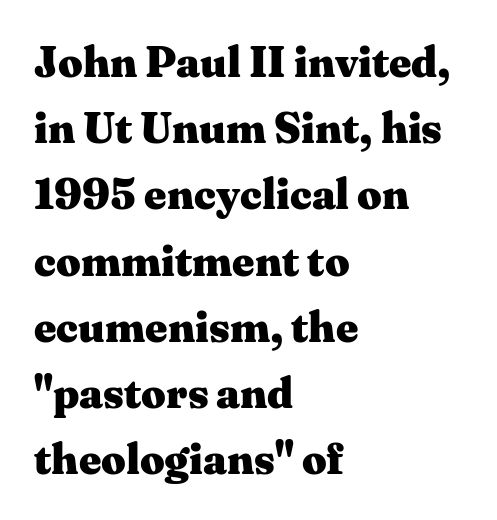
The image shows 43 px heavy, wide serif type, upright; set left-aligned, normal line spacing (1.54x), normal letter spacing, not underlined; medium stroke contrast and a medium x-height.
